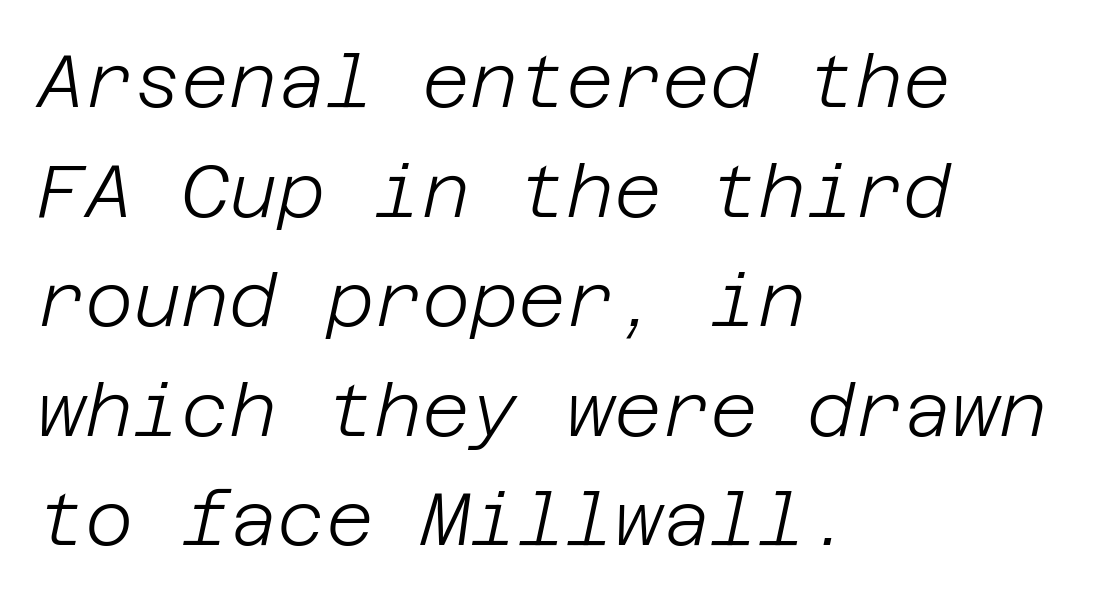
{"italic": "yes", "lean": "right", "slant_degrees": 12, "bold": "no", "weight": "light", "width": "normal", "stroke_contrast": "low", "x_height": "large", "underline": "no", "align": "left", "line_spacing": "normal", "line_spacing_ratio": 1.48, "letter_spacing": "normal", "letter_spacing_em": 0.0, "glyph_px": 74}
